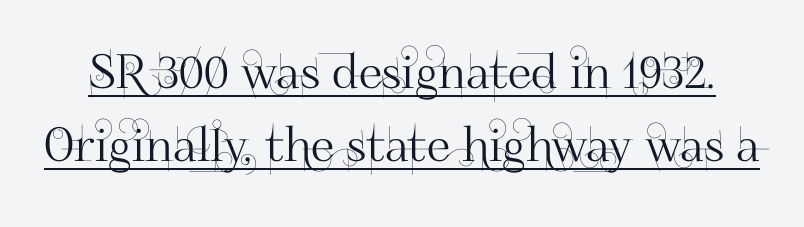
The image shows 47 px sans-serif type, upright; set normal line spacing (1.56x), normal letter spacing, underlined; high stroke contrast and a small x-height.
